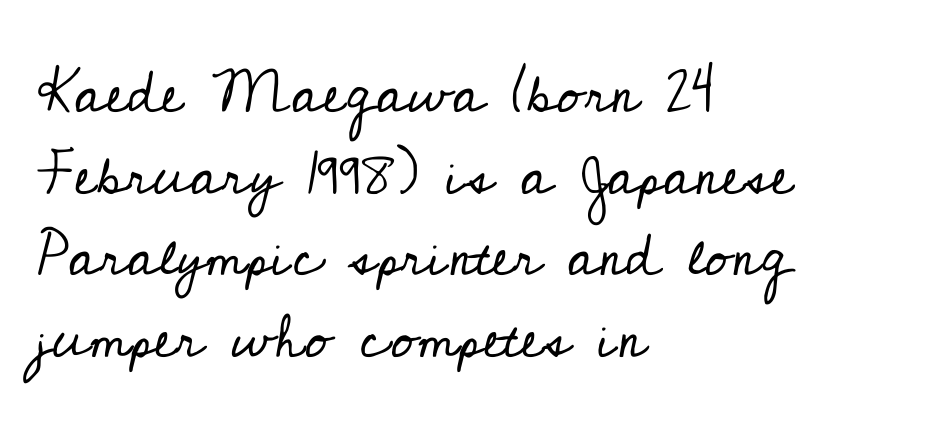
{"serif": "yes", "bold": "no", "weight": "regular", "width": "normal", "stroke_contrast": "low", "x_height": "small", "monospaced": "no", "underline": "no", "align": "left", "line_spacing": "normal", "line_spacing_ratio": 1.36, "letter_spacing": "normal", "letter_spacing_em": 0.0, "glyph_px": 60}
